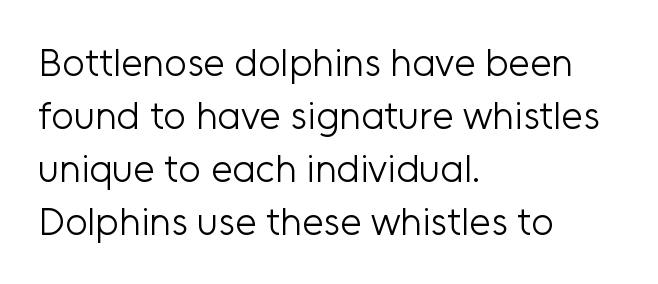
The image shows 39 px light sans-serif type, upright; set left-aligned, normal line spacing (1.36x), normal letter spacing, not underlined; low stroke contrast and a medium x-height.
